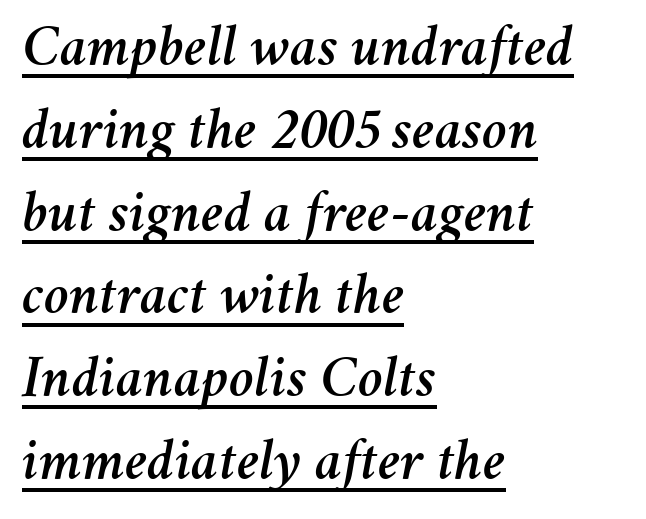
The face used here is proportionally spaced, like ordinary book or web type. If you drew a ruler down the left edge, every line would touch it. The glyphs are accompanied by a horizontal stroke just below them. Words appear dense and cohesive because spacing is normal.
